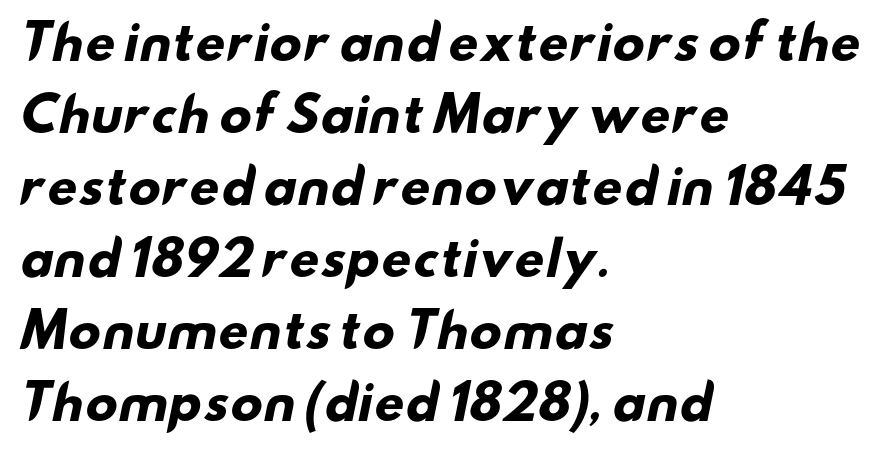
Q: Is the text bold? A: Yes.
Q: Is the typeface a serif or a sans-serif typeface? A: Sans-serif.
Q: Is the text underlined? A: No.
Q: How is the paragraph aligned? A: Left-aligned.
Q: Is the spacing between letters normal or unusually wide? A: Normal.
Q: Is the spacing between lines tight, normal or loose? A: Normal.
Q: Width (condensed, normal, or wide)? A: Wide.
Q: Stroke contrast? A: Low.
Q: x-height? A: Small.
Q: Monospaced? A: No.
